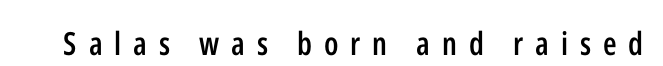
Q: Is the text bold? A: Semi-bold.
Q: Is the text italic (slanted)? A: No, it is upright.
Q: Is the typeface a serif or a sans-serif typeface? A: Sans-serif.
Q: Is the text underlined? A: No.
Q: Is the spacing between letters normal or unusually wide? A: Unusually wide.
Q: Width (condensed, normal, or wide)? A: Condensed.
Q: Stroke contrast? A: Low.
Q: x-height? A: Medium.
Q: Monospaced? A: No.
